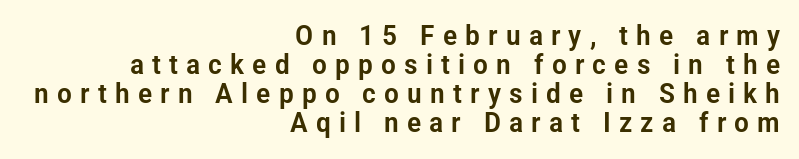
The image shows 28 px condensed sans-serif type, upright; set right-aligned, tight line spacing (1.04x), unusually wide letter spacing (+0.29 em), not underlined; low stroke contrast and a medium x-height.
